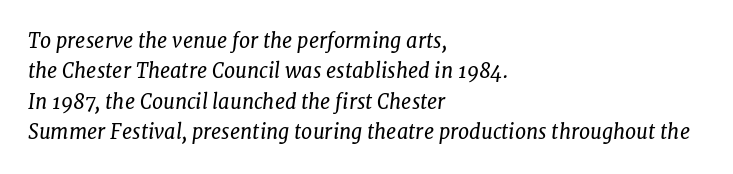
Compared with a centered layout, this one pins lines to the left instead. Honestly, there is no underline to notice here at all. The designer left line spacing at the default. Quick note: italic.
